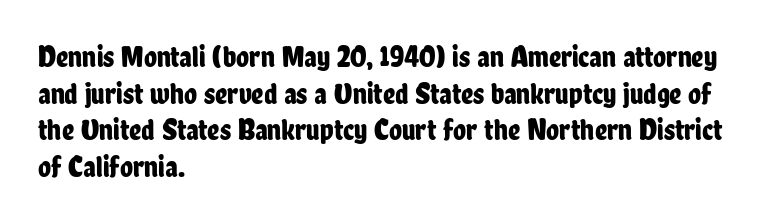
The image shows 30 px condensed sans-serif type, upright; set left-aligned, line spacing 1.22x, normal letter spacing, not underlined; low stroke contrast and a medium x-height.
